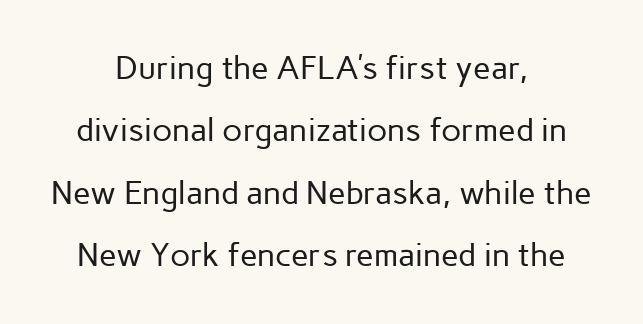
{"serif": "no", "italic": "no", "bold": "no", "weight": "regular", "width": "normal", "stroke_contrast": "low", "x_height": "medium", "monospaced": "no", "underline": "no", "align": "center", "line_spacing": "loose", "line_spacing_ratio": 1.95, "letter_spacing": "normal", "letter_spacing_em": 0.0, "glyph_px": 32}
